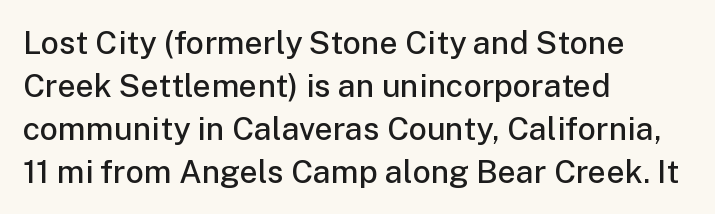
Q: Is the text bold? A: Semi-bold.
Q: Is the text italic (slanted)? A: No, it is upright.
Q: Is the typeface a serif or a sans-serif typeface? A: Sans-serif.
Q: Is the text underlined? A: No.
Q: How is the paragraph aligned? A: Left-aligned.
Q: Is the spacing between letters normal or unusually wide? A: Normal.
Q: Is the spacing between lines tight, normal or loose? A: Normal.
Q: Width (condensed, normal, or wide)? A: Normal.
Q: Stroke contrast? A: Low.
Q: x-height? A: Medium.
Q: Monospaced? A: No.
